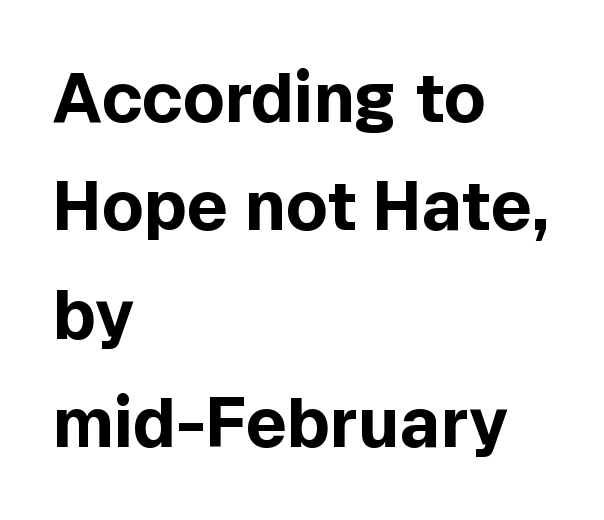
Q: Is the text bold? A: Yes.
Q: Is the text italic (slanted)? A: No, it is upright.
Q: Is the typeface a serif or a sans-serif typeface? A: Sans-serif.
Q: Is the text underlined? A: No.
Q: How is the paragraph aligned? A: Left-aligned.
Q: Is the spacing between letters normal or unusually wide? A: Normal.
Q: Is the spacing between lines tight, normal or loose? A: Normal.
Q: Width (condensed, normal, or wide)? A: Normal.
Q: x-height? A: Medium.
Q: Monospaced? A: No.
